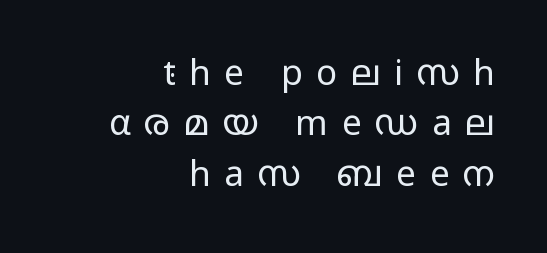
Q: Is the text bold? A: No.
Q: Is the text italic (slanted)? A: No, it is upright.
Q: Is the typeface a serif or a sans-serif typeface? A: Sans-serif.
Q: Is the text underlined? A: No.
Q: How is the paragraph aligned? A: Right-aligned.
Q: Is the spacing between letters normal or unusually wide? A: Unusually wide.
Q: Is the spacing between lines tight, normal or loose? A: Normal.
Q: Width (condensed, normal, or wide)? A: Wide.
Q: Stroke contrast? A: Low.
Q: x-height? A: Medium.
Q: Monospaced? A: No.
